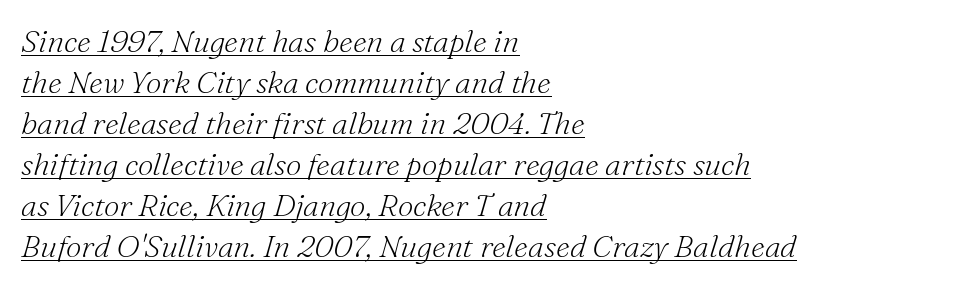
{"serif": "yes", "italic": "yes", "lean": "right", "slant_degrees": 16, "bold": "no", "weight": "light", "width": "normal", "stroke_contrast": "medium", "x_height": "small", "monospaced": "no", "underline": "yes", "align": "left", "line_spacing": "normal", "line_spacing_ratio": 1.32, "letter_spacing": "normal", "letter_spacing_em": 0.0, "glyph_px": 31}
